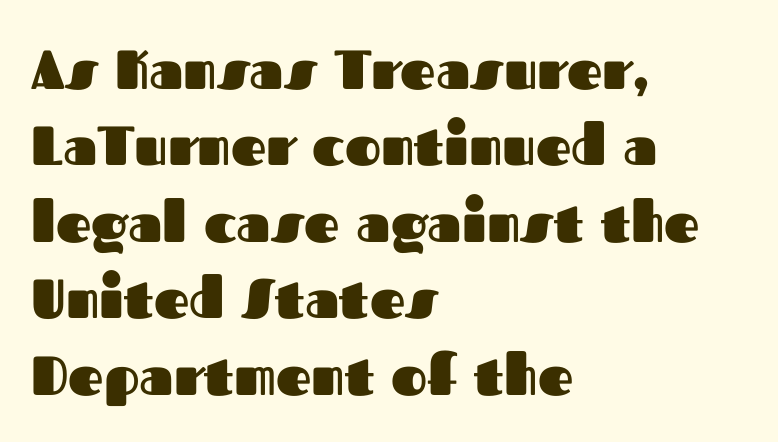
Every row of glyphs begins at an identical x-position on the left. Honestly, the row spacing looks completely unremarkable. I'd describe the lettering as bold — thick and assertive. In terms of letterform style, serifs are entirely absent. The rendering keeps characters at their native spacing.
